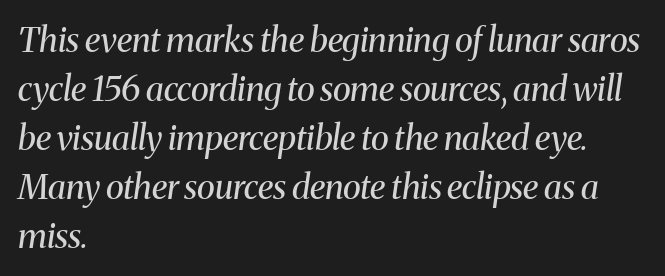
Q: Is the text bold? A: No.
Q: Is the text italic (slanted)? A: Yes, it leans right by about 8 degrees.
Q: Is the typeface a serif or a sans-serif typeface? A: Serif.
Q: Is the text underlined? A: No.
Q: How is the paragraph aligned? A: Left-aligned.
Q: Is the spacing between letters normal or unusually wide? A: Normal.
Q: Is the spacing between lines tight, normal or loose? A: Normal.
Q: Width (condensed, normal, or wide)? A: Normal.
Q: Stroke contrast? A: Medium.
Q: x-height? A: Medium.
Q: Monospaced? A: No.
